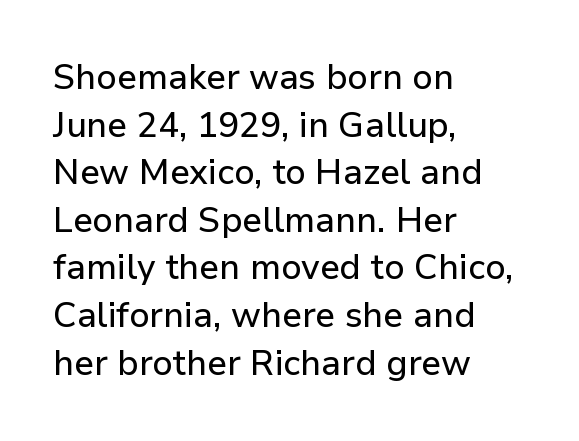
This rendering uses left alignment, leaving the right contour irregular. Varying glyph widths throughout — classic text-font behaviour. Students, note that the glyphs here touch the page at normal intervals. Designer's note — italics off, roman on. How would I describe the line gaps? Plain and ordinary. The strip under each line holds only bare page.
